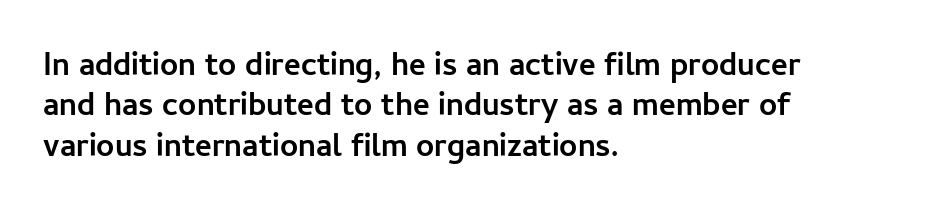
{"serif": "no", "italic": "no", "bold": "yes", "weight": "semibold", "width": "normal", "stroke_contrast": "low", "x_height": "medium", "monospaced": "no", "underline": "no", "align": "left", "line_spacing": "normal", "line_spacing_ratio": 1.26, "letter_spacing": "normal", "letter_spacing_em": 0.0, "glyph_px": 32}
